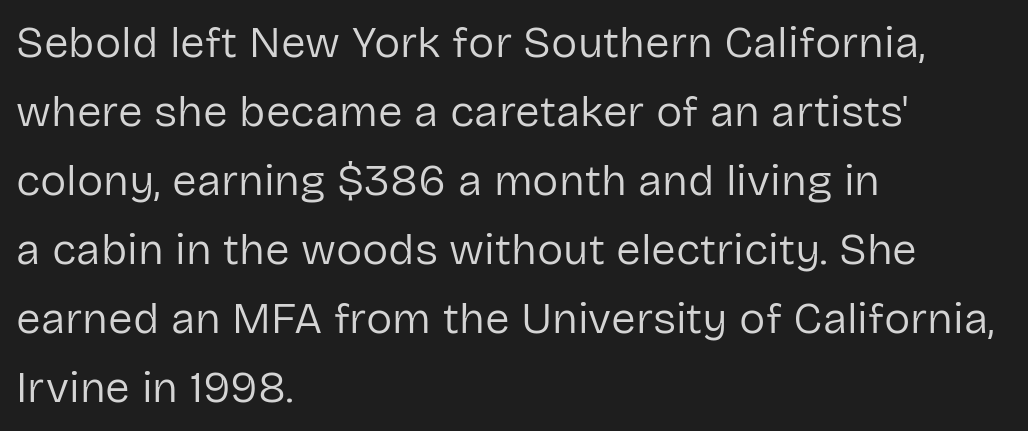
The image shows 44 px regular-weight sans-serif type, upright; set left-aligned, normal line spacing (1.57x), normal letter spacing, not underlined; low stroke contrast and a medium x-height.
